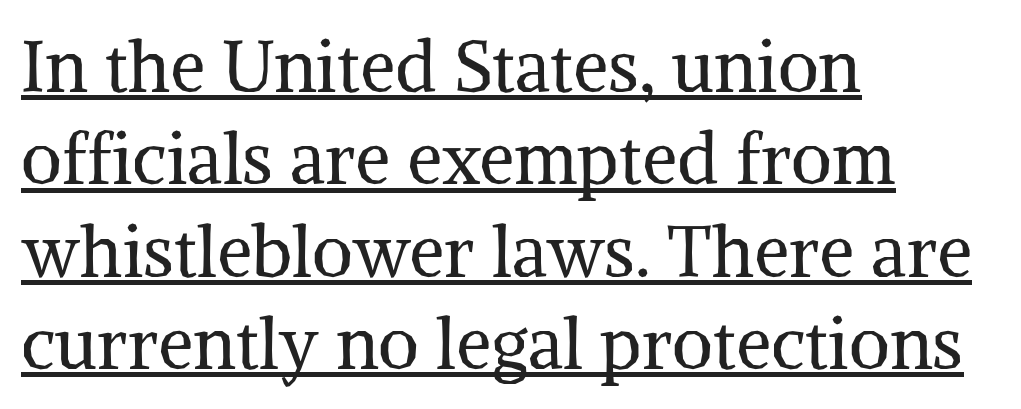
These lines are composed in type with serifs. This sample has the flowing, uneven cadence of proportional lettering. No chunkiness to these letters — they're not bold. The rendering uses a moderate line-height, typical for paragraphs.
